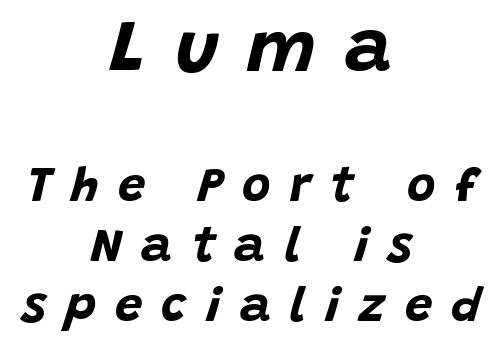
The image shows 74 px bold type, italic (leaning right); set centered, line spacing 1.22x, unusually wide letter spacing (+0.39 em), not underlined; the first (top) block is 1.51x larger; low stroke contrast and a large x-height.
